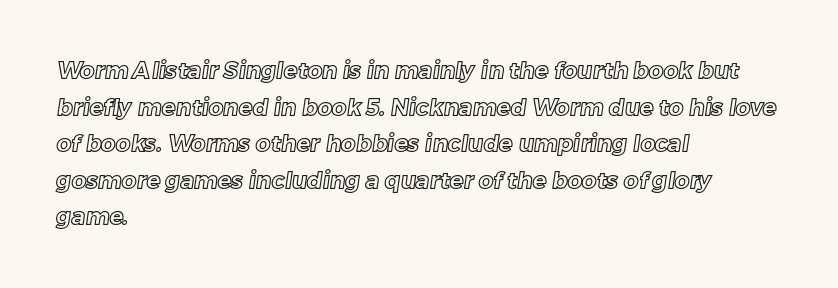
{"underline": "no", "align": "left", "line_spacing": "normal", "line_spacing_ratio": 1.59, "letter_spacing": "normal", "letter_spacing_em": 0.0, "glyph_px": 23}
